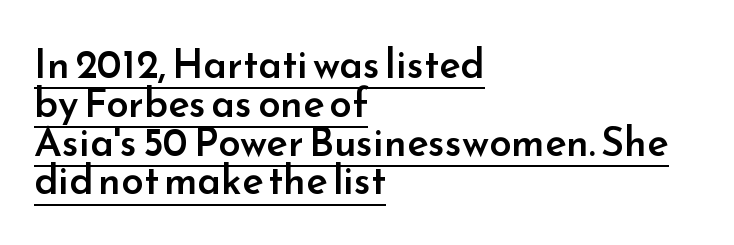
Q: Is the text bold? A: Semi-bold.
Q: Is the text italic (slanted)? A: No, it is upright.
Q: Is the typeface a serif or a sans-serif typeface? A: Sans-serif.
Q: Is the text underlined? A: Yes.
Q: How is the paragraph aligned? A: Left-aligned.
Q: Is the spacing between letters normal or unusually wide? A: Normal.
Q: Is the spacing between lines tight, normal or loose? A: Tight.
Q: Width (condensed, normal, or wide)? A: Normal.
Q: Stroke contrast? A: Low.
Q: x-height? A: Small.
Q: Monospaced? A: No.
